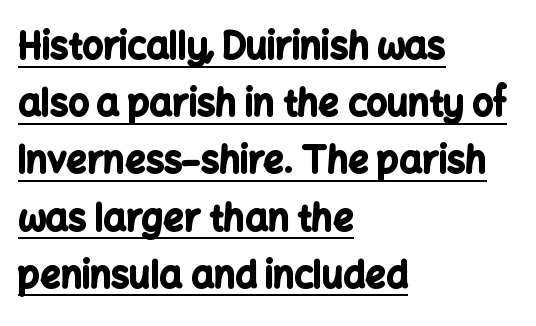
Q: Is the text bold? A: Yes.
Q: Is the text italic (slanted)? A: No, it is upright.
Q: Is the typeface a serif or a sans-serif typeface? A: Sans-serif.
Q: Is the text underlined? A: Yes.
Q: How is the paragraph aligned? A: Left-aligned.
Q: Is the spacing between letters normal or unusually wide? A: Normal.
Q: Is the spacing between lines tight, normal or loose? A: Normal.
Q: Width (condensed, normal, or wide)? A: Normal.
Q: Stroke contrast? A: Low.
Q: x-height? A: Medium.
Q: Monospaced? A: No.
